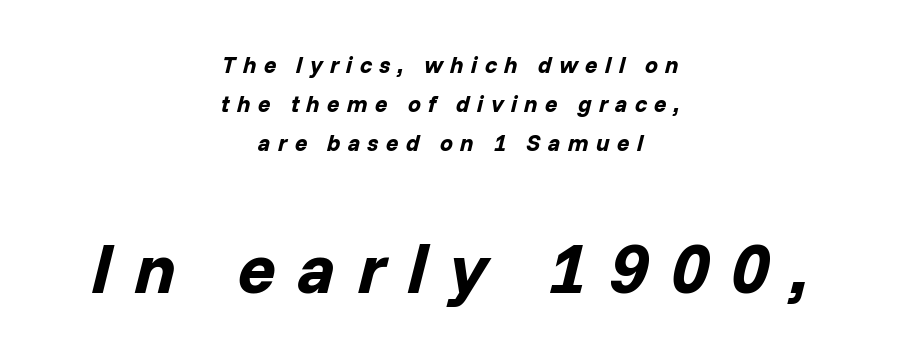
The designer left line spacing at the default. The face used here has a pronounced slope to its letters. Caption: multi-line text, centered on the measure. There is plenty of visible air inserted between adjacent glyphs.
